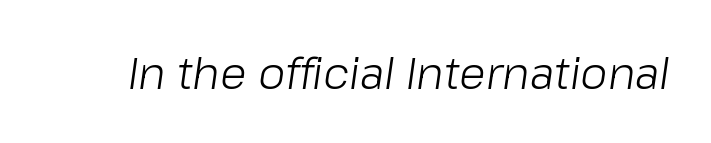
{"italic": "yes", "lean": "right", "slant_degrees": 8, "bold": "no", "weight": "light", "width": "normal", "stroke_contrast": "low", "x_height": "medium", "monospaced": "no", "underline": "no", "letter_spacing": "normal", "letter_spacing_em": 0.0, "glyph_px": 44}
